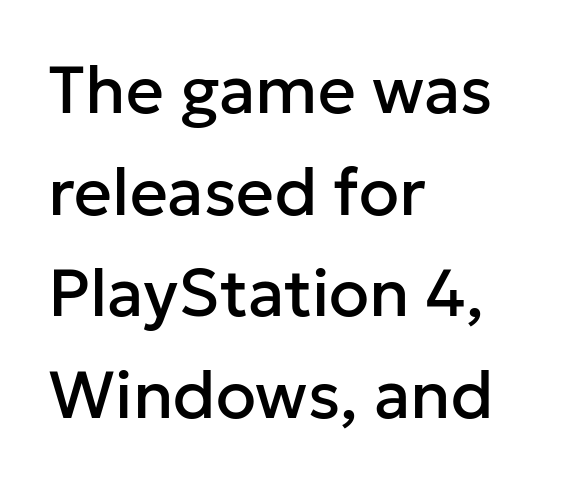
Q: Is the text italic (slanted)? A: No, it is upright.
Q: Is the typeface a serif or a sans-serif typeface? A: Sans-serif.
Q: Is the text underlined? A: No.
Q: How is the paragraph aligned? A: Left-aligned.
Q: Is the spacing between letters normal or unusually wide? A: Normal.
Q: Is the spacing between lines tight, normal or loose? A: Normal.
Q: Width (condensed, normal, or wide)? A: Normal.
Q: Stroke contrast? A: Low.
Q: x-height? A: Medium.
Q: Monospaced? A: No.
